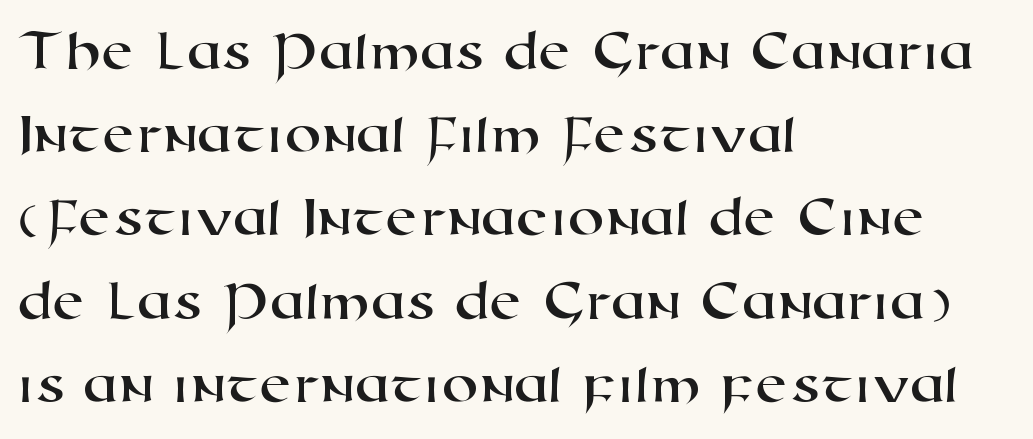
{"serif": "no", "width": "wide", "stroke_contrast": "high", "x_height": "medium", "monospaced": "no", "underline": "no", "align": "left", "line_spacing": "normal", "line_spacing_ratio": 1.41, "letter_spacing": "normal", "letter_spacing_em": 0.0, "glyph_px": 59}
